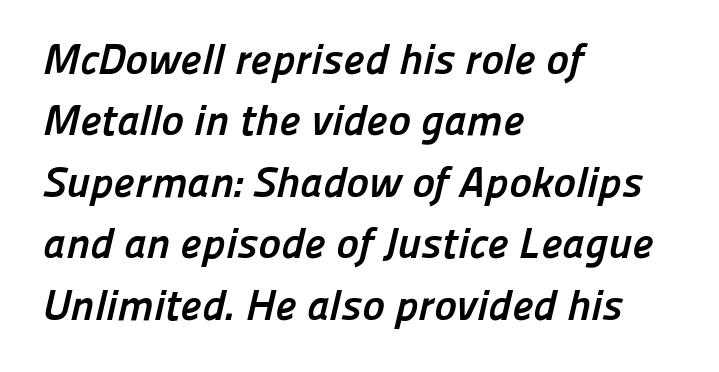
The image shows 43 px semibold sans-serif type; set left-aligned, normal line spacing (1.43x), normal letter spacing, not underlined; low stroke contrast and a medium x-height.
